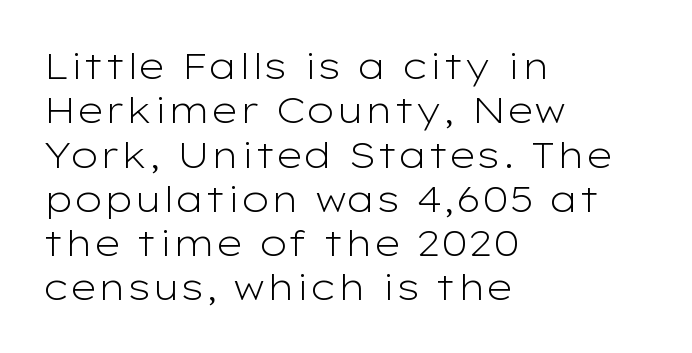
Q: Is the text bold? A: No.
Q: Is the text italic (slanted)? A: No, it is upright.
Q: Is the typeface a serif or a sans-serif typeface? A: Sans-serif.
Q: Is the text underlined? A: No.
Q: How is the paragraph aligned? A: Left-aligned.
Q: Is the spacing between letters normal or unusually wide? A: Normal.
Q: Width (condensed, normal, or wide)? A: Wide.
Q: Stroke contrast? A: Low.
Q: x-height? A: Medium.
Q: Monospaced? A: No.
